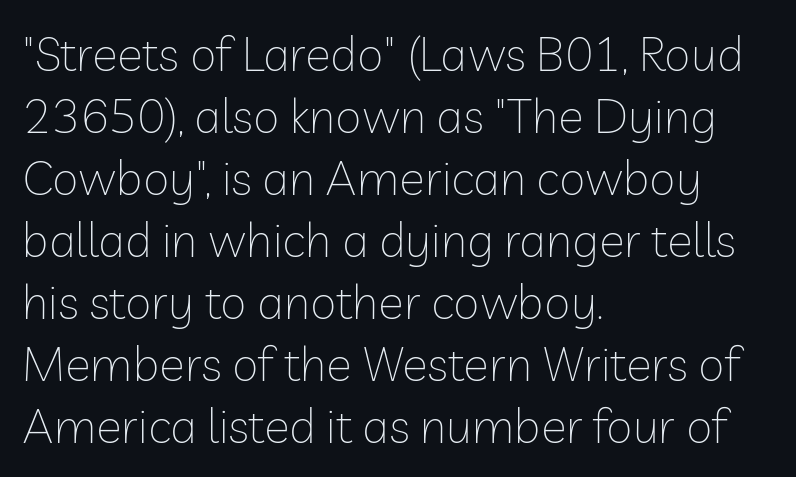
{"serif": "no", "italic": "no", "bold": "no", "weight": "thin", "width": "normal", "stroke_contrast": "low", "x_height": "medium", "monospaced": "no", "underline": "no", "align": "left", "line_spacing": "normal", "line_spacing_ratio": 1.29, "letter_spacing": "normal", "letter_spacing_em": 0.0, "glyph_px": 48}
